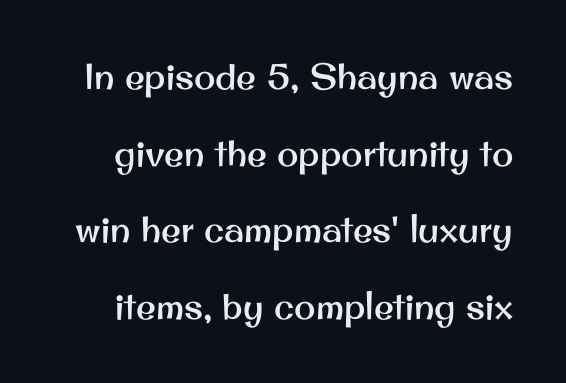
{"serif": "no", "italic": "no", "width": "normal", "stroke_contrast": "medium", "x_height": "small", "monospaced": "no", "underline": "no", "line_spacing": "loose", "line_spacing_ratio": 2.13, "letter_spacing": "normal", "letter_spacing_em": 0.0, "glyph_px": 36}
